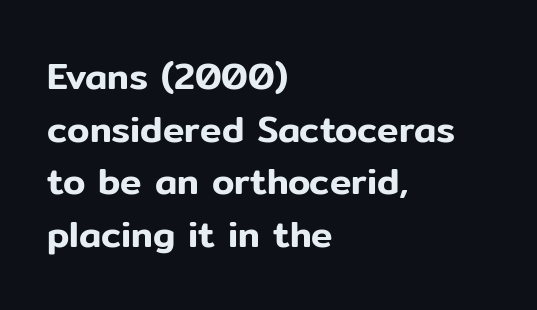
Q: Is the text italic (slanted)? A: No, it is upright.
Q: Is the typeface a serif or a sans-serif typeface? A: Sans-serif.
Q: Is the text underlined? A: No.
Q: How is the paragraph aligned? A: Left-aligned.
Q: Is the spacing between letters normal or unusually wide? A: Normal.
Q: Is the spacing between lines tight, normal or loose? A: Normal.
Q: Width (condensed, normal, or wide)? A: Normal.
Q: Stroke contrast? A: Low.
Q: x-height? A: Medium.
Q: Monospaced? A: No.
